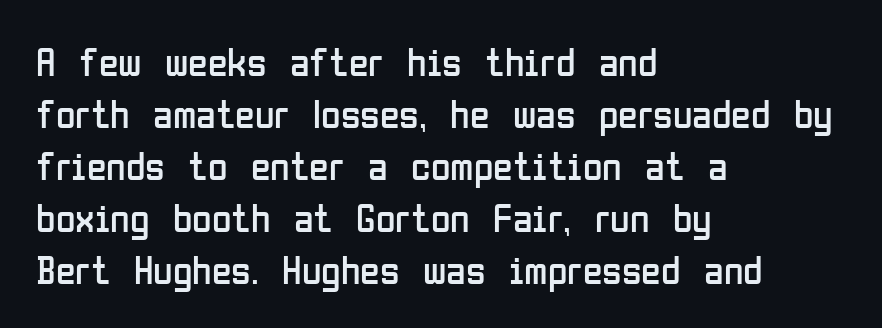
{"serif": "no", "italic": "no", "bold": "no", "weight": "regular", "width": "condensed", "stroke_contrast": "low", "x_height": "medium", "monospaced": "no", "underline": "no", "align": "left", "line_spacing": "normal", "line_spacing_ratio": 1.3, "letter_spacing": "normal", "letter_spacing_em": 0.0, "glyph_px": 40}
